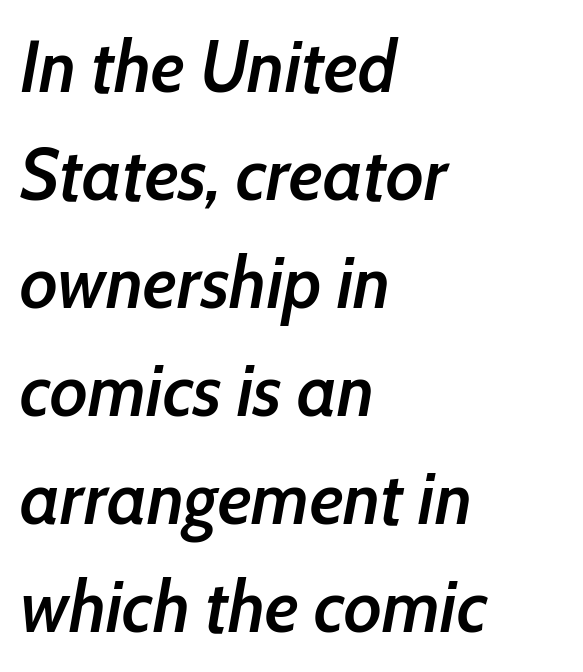
Q: Is the text bold? A: Semi-bold.
Q: Is the text italic (slanted)? A: Yes, it leans right by about 10 degrees.
Q: Is the text underlined? A: No.
Q: How is the paragraph aligned? A: Left-aligned.
Q: Is the spacing between letters normal or unusually wide? A: Normal.
Q: Is the spacing between lines tight, normal or loose? A: Normal.
Q: Width (condensed, normal, or wide)? A: Condensed.
Q: Stroke contrast? A: Low.
Q: x-height? A: Medium.
Q: Monospaced? A: No.
